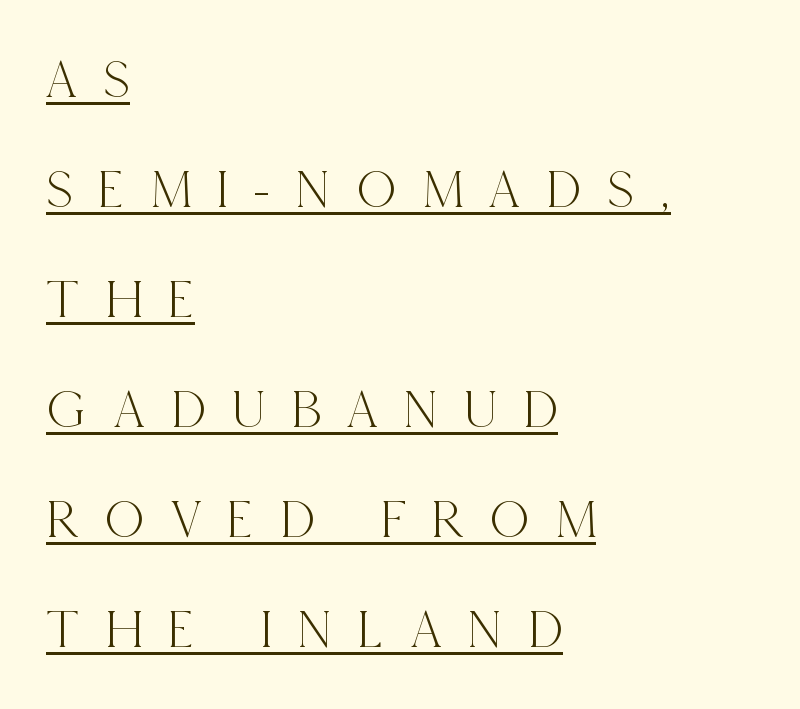
Q: Is the text italic (slanted)? A: No, it is upright.
Q: Is the typeface a serif or a sans-serif typeface? A: Serif.
Q: Is the text underlined? A: Yes.
Q: How is the paragraph aligned? A: Left-aligned.
Q: Is the spacing between letters normal or unusually wide? A: Unusually wide.
Q: Is the spacing between lines tight, normal or loose? A: Loose.
Q: Width (condensed, normal, or wide)? A: Condensed.
Q: x-height? A: Large.
Q: Monospaced? A: No.
